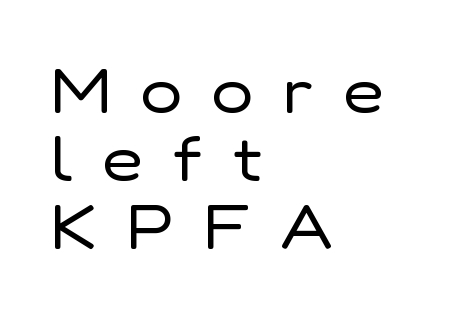
The image shows 62 px regular-weight sans-serif type, upright; set left-aligned, tight line spacing (1.1x), unusually wide letter spacing (+0.49 em), not underlined; low stroke contrast and a medium x-height.
